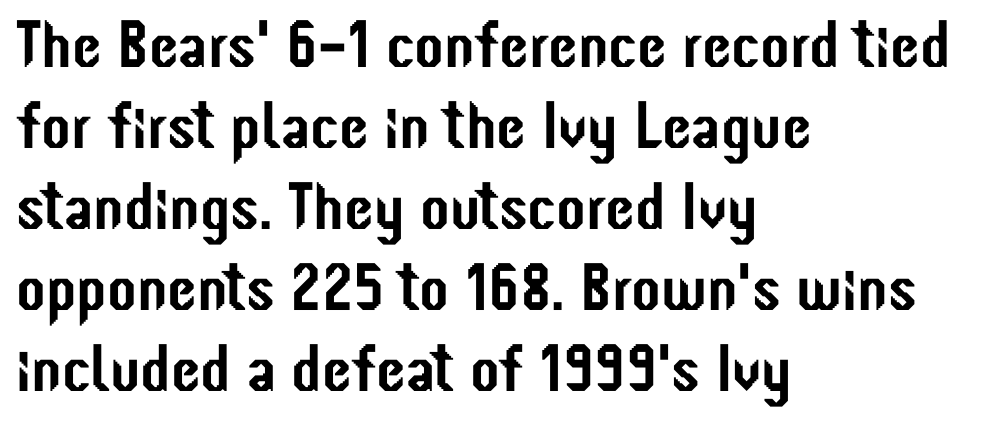
The typesetter chose a ragged-right arrangement here. Default kerning and tracking; the words read as compact shapes. Do the letters lean? They stand straight. The designer went with a sans here, leaving each stem footless. Varying glyph widths throughout — classic text-font behaviour.
